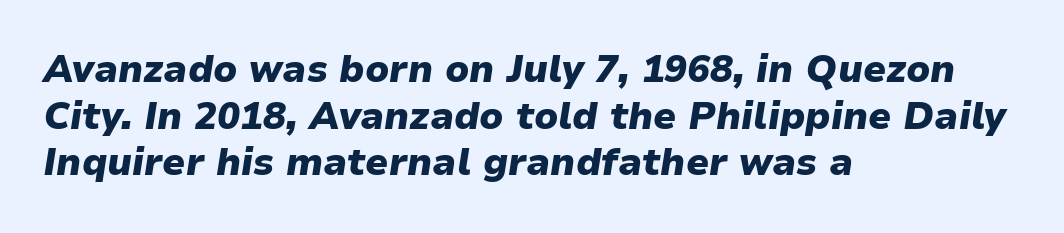
The rendering anchors every line to the left-hand side. The zone under the glyphs is completely vacant. The gaps between neighbouring characters are ordinary and unremarkable. Set as a true bold cut, around the 700 mark. Slant detected: the letters are inclined.
